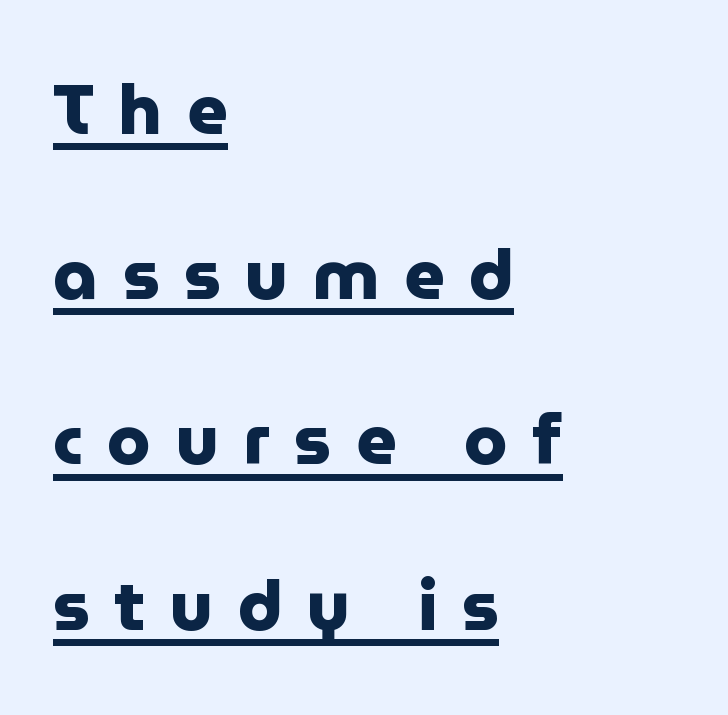
Q: Is the text bold? A: Yes.
Q: Is the text italic (slanted)? A: No, it is upright.
Q: Is the typeface a serif or a sans-serif typeface? A: Sans-serif.
Q: Is the text underlined? A: Yes.
Q: How is the paragraph aligned? A: Left-aligned.
Q: Is the spacing between letters normal or unusually wide? A: Unusually wide.
Q: Is the spacing between lines tight, normal or loose? A: Loose.
Q: Width (condensed, normal, or wide)? A: Normal.
Q: Stroke contrast? A: Low.
Q: x-height? A: Medium.
Q: Monospaced? A: No.
